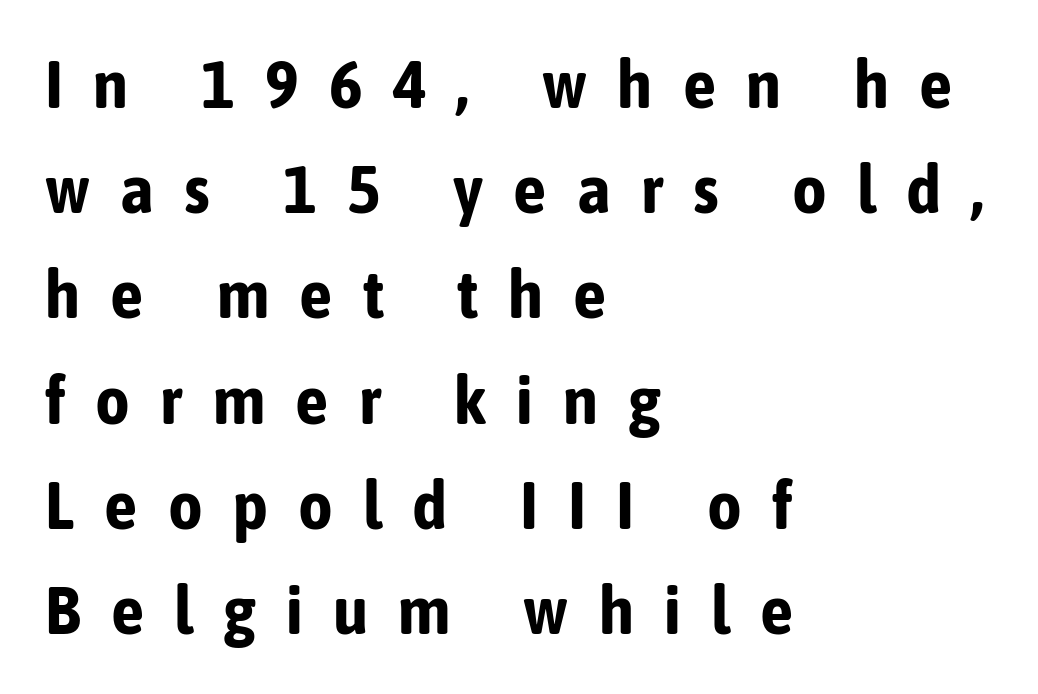
The image shows 67 px bold, condensed sans-serif type, upright; set left-aligned, normal line spacing (1.57x), unusually wide letter spacing (+0.45 em), not underlined; low stroke contrast and a medium x-height.
